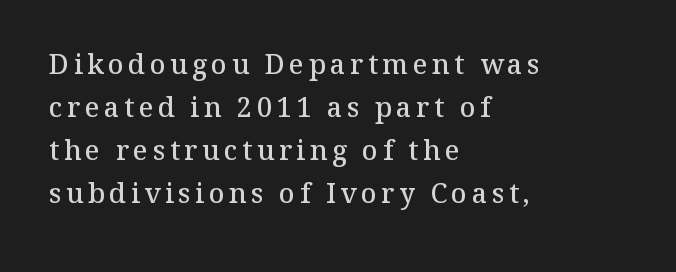
Q: Is the text bold? A: Semi-bold.
Q: Is the text italic (slanted)? A: No, it is upright.
Q: Is the text underlined? A: No.
Q: How is the paragraph aligned? A: Left-aligned.
Q: Is the spacing between lines tight, normal or loose? A: Normal.
